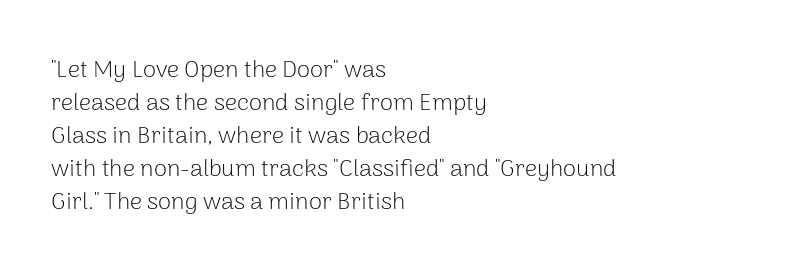
The image shows 24 px text type, upright; set left-aligned, normal line spacing (1.37x), normal letter spacing, not underlined.
